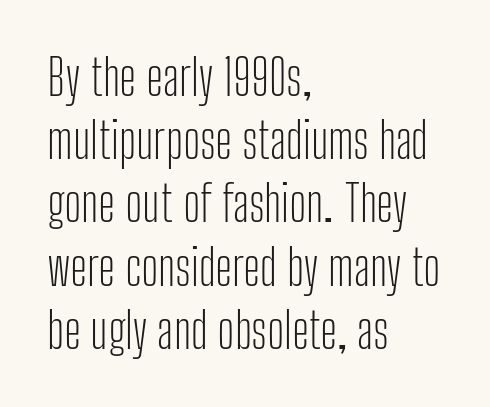
Q: Is the text bold? A: No.
Q: Is the text italic (slanted)? A: No, it is upright.
Q: Is the typeface a serif or a sans-serif typeface? A: Sans-serif.
Q: Is the text underlined? A: No.
Q: How is the paragraph aligned? A: Left-aligned.
Q: Is the spacing between letters normal or unusually wide? A: Normal.
Q: Is the spacing between lines tight, normal or loose? A: Normal.
Q: Width (condensed, normal, or wide)? A: Condensed.
Q: Stroke contrast? A: Low.
Q: x-height? A: Medium.
Q: Monospaced? A: No.
